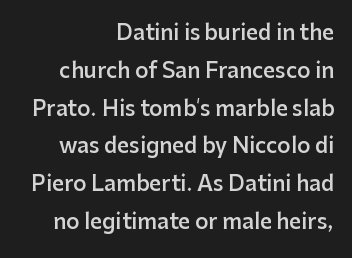
Q: Is the text bold? A: Semi-bold.
Q: Is the text italic (slanted)? A: No, it is upright.
Q: Is the text underlined? A: No.
Q: How is the paragraph aligned? A: Right-aligned.
Q: Is the spacing between letters normal or unusually wide? A: Normal.
